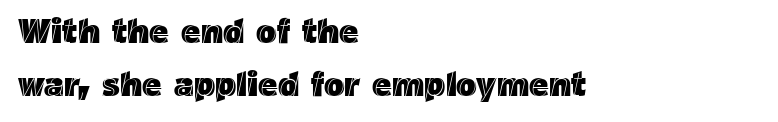
The image shows 34 px text type, upright; set left-aligned, normal line spacing (1.56x), normal letter spacing, not underlined; a medium x-height.
